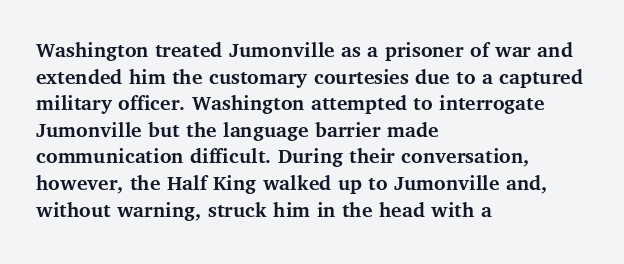
{"italic": "no", "bold": "yes", "underline": "no", "align": "left", "line_spacing_ratio": 1.21, "letter_spacing": "normal", "letter_spacing_em": 0.0, "glyph_px": 22}
